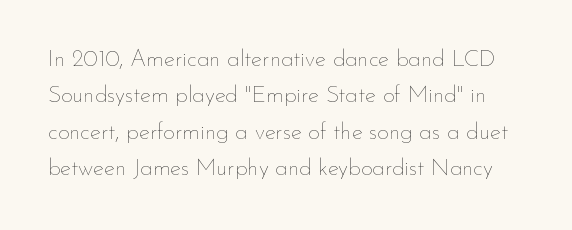
Quick note: not italic, upright. What stands out about the letter spacing? Nothing — it is the standard amount. Think standard paragraph weight, or any step lighter than that. Summary of vertical rhythm: regular, with standard interline spacing. The baseline area is clear.
